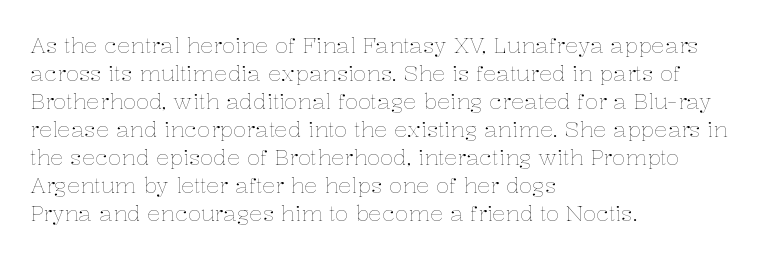
Q: Is the text bold? A: No.
Q: Is the text italic (slanted)? A: No, it is upright.
Q: Is the text underlined? A: No.
Q: How is the paragraph aligned? A: Left-aligned.
Q: Is the spacing between letters normal or unusually wide? A: Normal.
Q: Is the spacing between lines tight, normal or loose? A: Normal.
